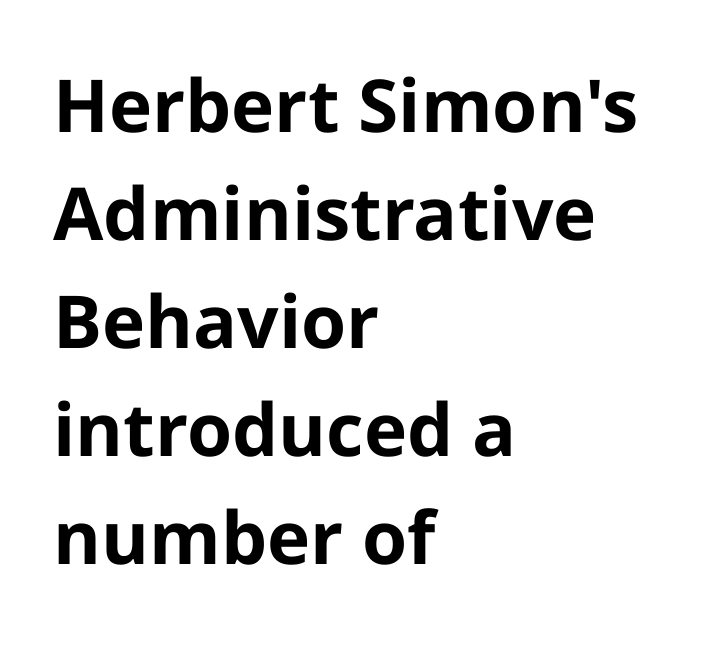
{"serif": "no", "italic": "no", "bold": "yes", "weight": "bold", "width": "normal", "stroke_contrast": "low", "x_height": "medium", "monospaced": "no", "underline": "no", "align": "left", "line_spacing": "normal", "line_spacing_ratio": 1.48, "letter_spacing": "normal", "letter_spacing_em": 0.0, "glyph_px": 73}
